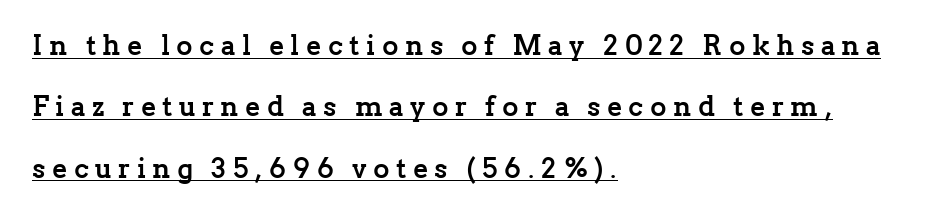
Q: Is the text bold? A: Yes.
Q: Is the text italic (slanted)? A: No, it is upright.
Q: Is the typeface a serif or a sans-serif typeface? A: Serif.
Q: Is the text underlined? A: Yes.
Q: How is the paragraph aligned? A: Left-aligned.
Q: Is the spacing between letters normal or unusually wide? A: Unusually wide.
Q: Is the spacing between lines tight, normal or loose? A: Loose.
Q: Width (condensed, normal, or wide)? A: Normal.
Q: Stroke contrast? A: Low.
Q: x-height? A: Medium.
Q: Monospaced? A: No.
